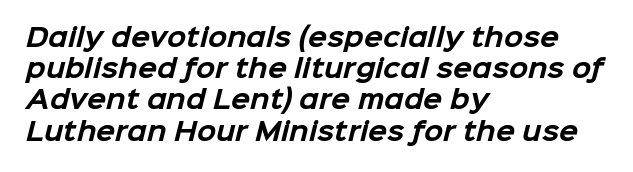
Q: Is the text bold? A: Yes.
Q: Is the text underlined? A: No.
Q: How is the paragraph aligned? A: Left-aligned.
Q: Is the spacing between letters normal or unusually wide? A: Normal.
Q: Is the spacing between lines tight, normal or loose? A: Normal.
